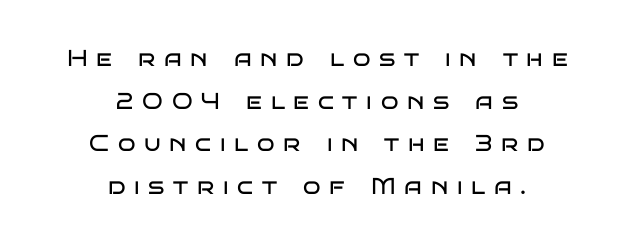
{"italic": "no", "bold": "no", "underline": "no", "align": "center", "line_spacing_ratio": 1.85, "letter_spacing": "wide", "letter_spacing_em": 0.38, "glyph_px": 23}
